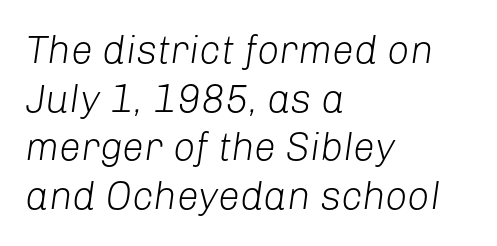
Q: Is the text bold? A: No.
Q: Is the text italic (slanted)? A: Yes, it leans right by about 8 degrees.
Q: Is the text underlined? A: No.
Q: How is the paragraph aligned? A: Left-aligned.
Q: Is the spacing between letters normal or unusually wide? A: Normal.
Q: Is the spacing between lines tight, normal or loose? A: Normal.
Q: Width (condensed, normal, or wide)? A: Normal.
Q: Stroke contrast? A: Low.
Q: x-height? A: Medium.
Q: Monospaced? A: No.
